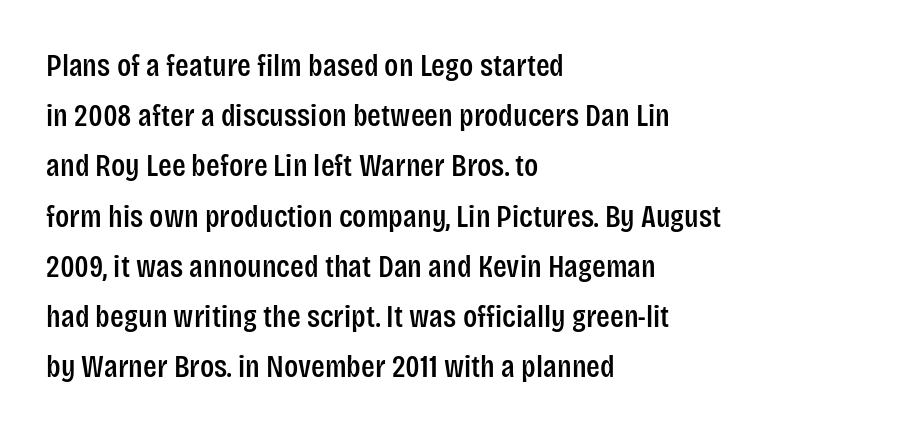
The image shows 32 px condensed sans-serif type, upright; set left-aligned, normal line spacing (1.57x), normal letter spacing, not underlined; low stroke contrast and a large x-height.
